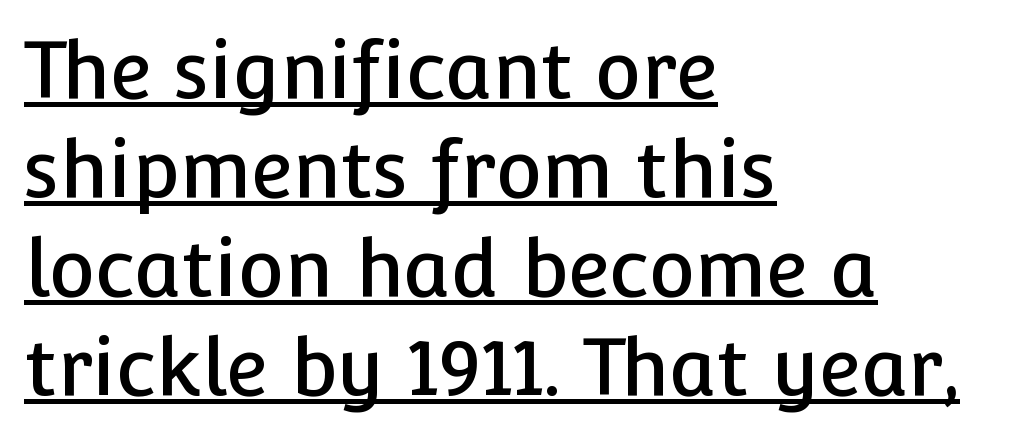
The ragged edge is on the right, which tells us the setting is flush left. The rendering shows plain stroke endings on the letterforms — a sans-serif design. Character widths vary here, with narrow letters taking less room than wide ones. Like a heading marked for emphasis, these lines bear an underscore. The letters stand upright; this is a roman face. There is no visible air inserted between adjacent glyphs.
